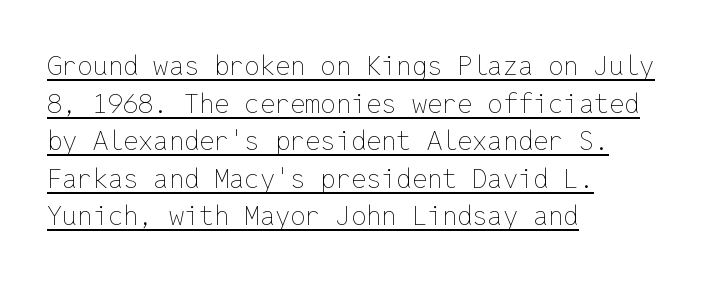
Q: Is the text bold? A: No.
Q: Is the text italic (slanted)? A: No, it is upright.
Q: Is the text underlined? A: Yes.
Q: How is the paragraph aligned? A: Left-aligned.
Q: Is the spacing between letters normal or unusually wide? A: Normal.
Q: Is the spacing between lines tight, normal or loose? A: Normal.
